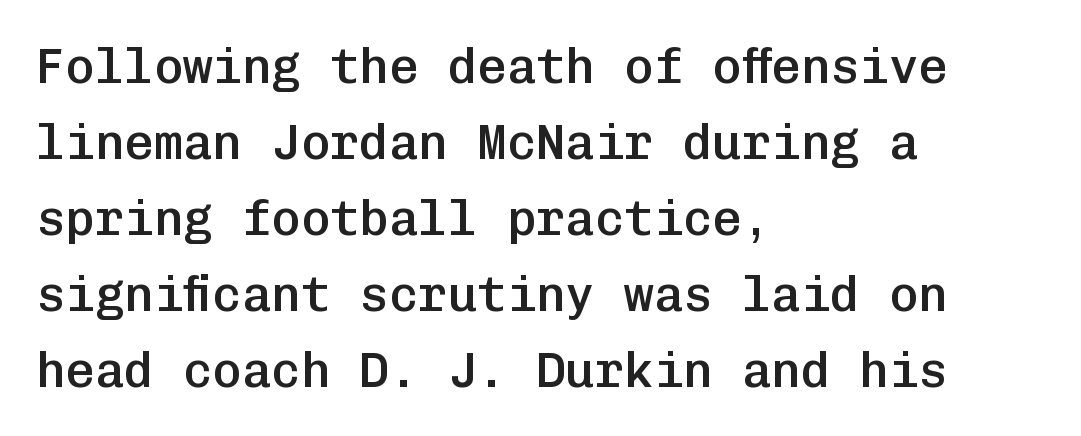
The image shows 49 px semibold sans-serif type, upright, monospaced; set left-aligned, normal line spacing (1.55x), normal letter spacing, not underlined; low stroke contrast and a medium x-height.
